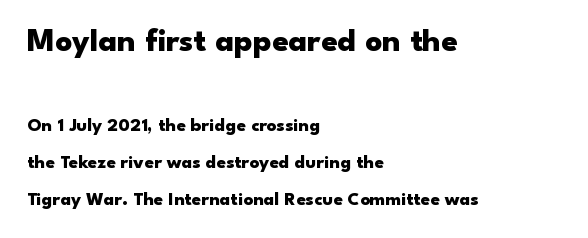
{"serif": "no", "italic": "no", "bold": "yes", "weight": "heavy", "width": "wide", "stroke_contrast": "low", "x_height": "small", "monospaced": "no", "underline": "no", "align": "left", "line_spacing": "loose", "line_spacing_ratio": 1.94, "letter_spacing": "normal", "letter_spacing_em": 0.0, "larger_block": "first", "size_ratio": 1.74, "glyph_px": 33}
